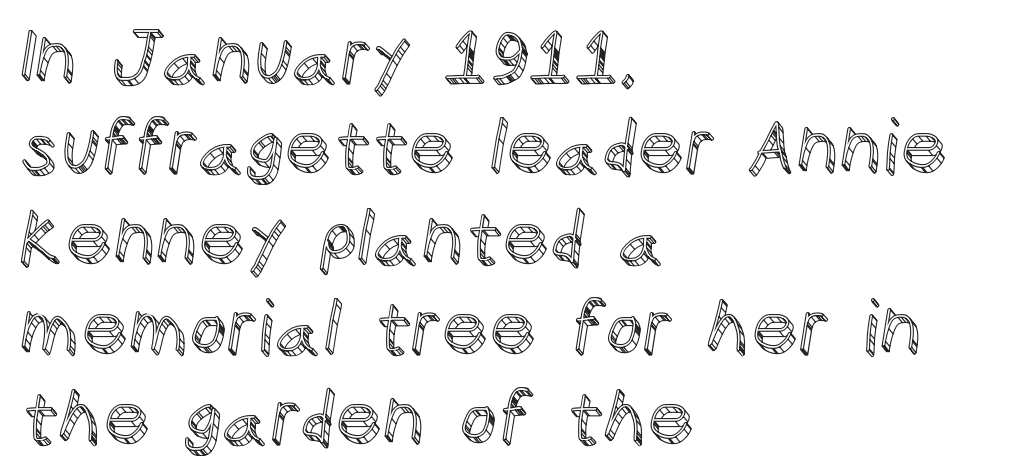
Q: Is the text italic (slanted)? A: Yes.
Q: Is the text underlined? A: No.
Q: How is the paragraph aligned? A: Left-aligned.
Q: Is the spacing between letters normal or unusually wide? A: Normal.
Q: Width (condensed, normal, or wide)? A: Normal.
Q: x-height? A: Large.
Q: Monospaced? A: No.
